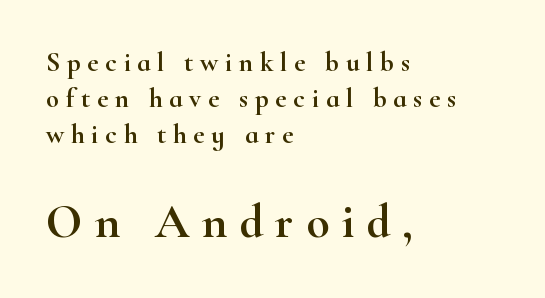
Q: Is the text italic (slanted)? A: No, it is upright.
Q: Is the typeface a serif or a sans-serif typeface? A: Serif.
Q: Is the text underlined? A: No.
Q: How is the paragraph aligned? A: Left-aligned.
Q: Is the spacing between letters normal or unusually wide? A: Unusually wide.
Q: Is the spacing between lines tight, normal or loose? A: Normal.
Q: Which block of text is set in a larger size, the first (top) or the second (bottom)? A: The second (bottom) one.
Q: Width (condensed, normal, or wide)? A: Wide.
Q: Stroke contrast? A: High.
Q: x-height? A: Small.
Q: Monospaced? A: No.
